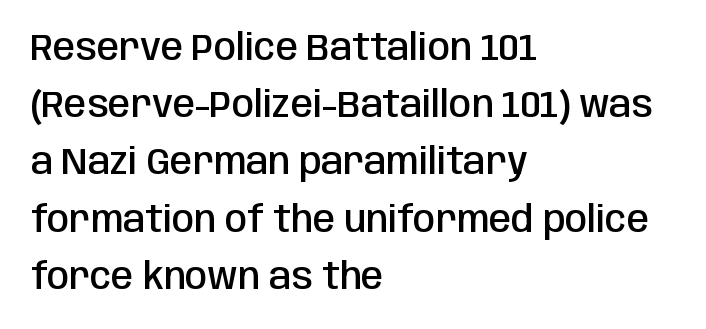
Q: Is the text bold? A: Semi-bold.
Q: Is the text italic (slanted)? A: No, it is upright.
Q: Is the typeface a serif or a sans-serif typeface? A: Sans-serif.
Q: Is the text underlined? A: No.
Q: How is the paragraph aligned? A: Left-aligned.
Q: Is the spacing between letters normal or unusually wide? A: Normal.
Q: Is the spacing between lines tight, normal or loose? A: Normal.
Q: Width (condensed, normal, or wide)? A: Condensed.
Q: Stroke contrast? A: Low.
Q: x-height? A: Large.
Q: Monospaced? A: No.
